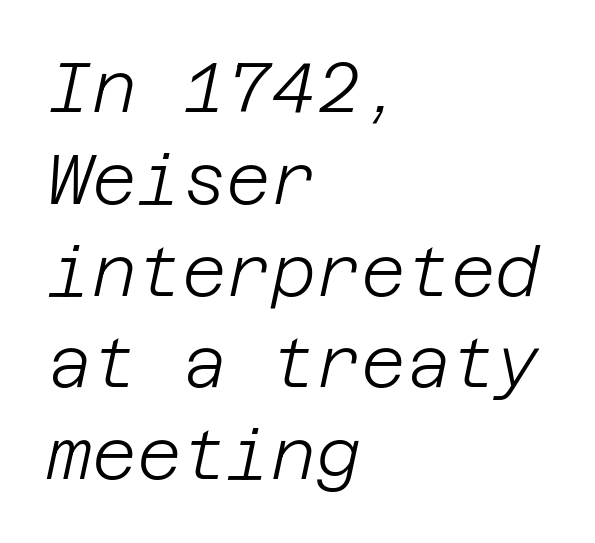
Q: Is the text bold? A: No.
Q: Is the text italic (slanted)? A: Yes, it leans right by about 12 degrees.
Q: Is the text underlined? A: No.
Q: How is the paragraph aligned? A: Left-aligned.
Q: Is the spacing between letters normal or unusually wide? A: Normal.
Q: Is the spacing between lines tight, normal or loose? A: Normal.
Q: Width (condensed, normal, or wide)? A: Normal.
Q: Stroke contrast? A: Low.
Q: x-height? A: Large.
